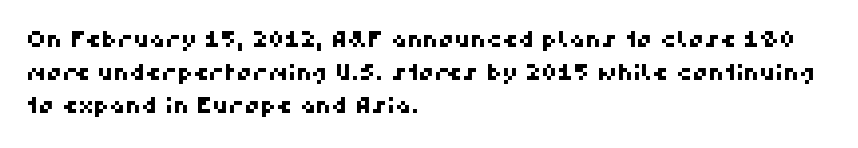
Q: Is the text underlined? A: No.
Q: How is the paragraph aligned? A: Left-aligned.
Q: Is the spacing between letters normal or unusually wide? A: Normal.
Q: Is the spacing between lines tight, normal or loose? A: Normal.
